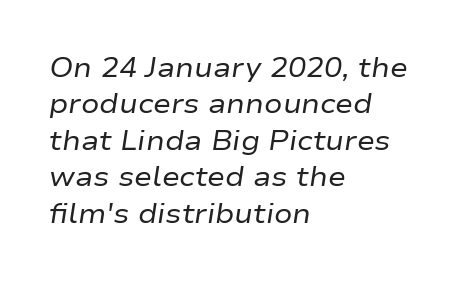
The image shows 27 px text type, italic (leaning right); set left-aligned, normal line spacing (1.35x), normal letter spacing, not underlined.
